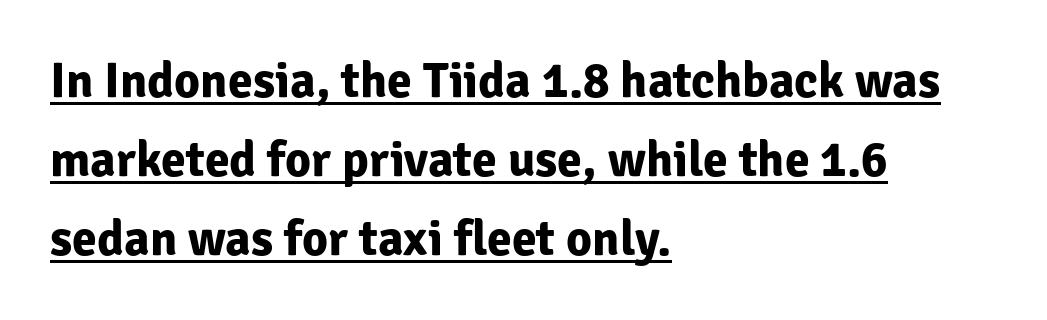
{"serif": "no", "italic": "no", "bold": "yes", "weight": "bold", "width": "normal", "stroke_contrast": "low", "x_height": "medium", "monospaced": "no", "underline": "yes", "align": "left", "line_spacing": "normal", "line_spacing_ratio": 1.58, "letter_spacing": "normal", "letter_spacing_em": 0.0, "glyph_px": 50}
